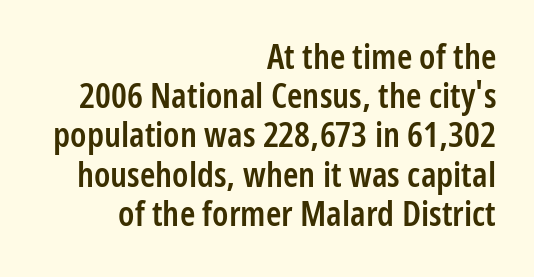
Semibold letterforms, between regular and bold. When letters stand straight like this, we call the style roman or upright. Here the glyphs are tracked normally, forming tight word shapes. The vertical gap from one line to the next is small. Leftover space on each line is placed entirely before the opening word.
